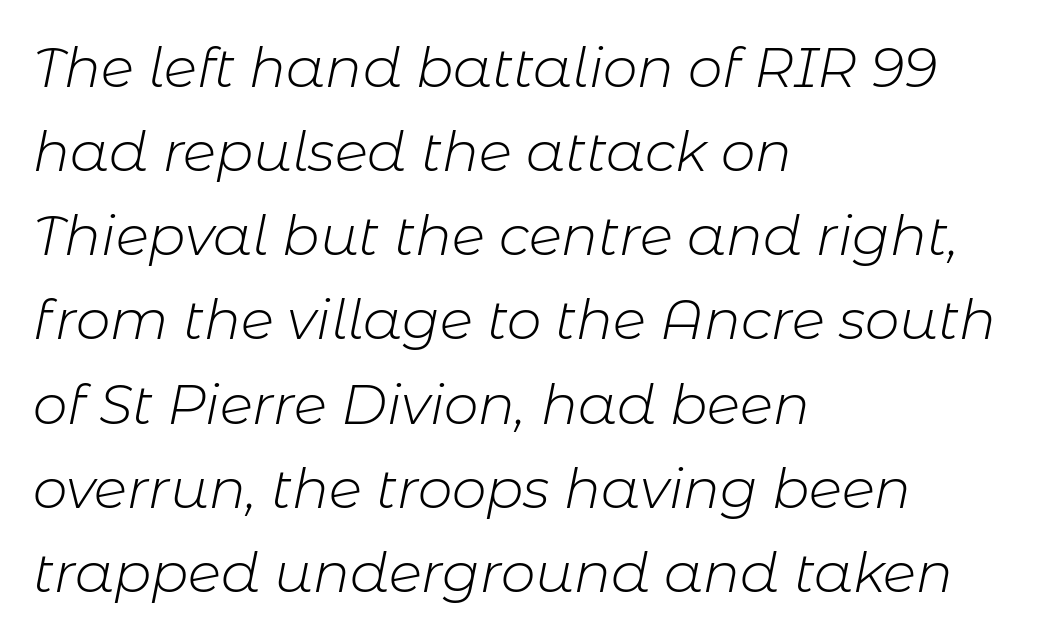
The image shows 55 px light type, italic (leaning right); set left-aligned, normal line spacing (1.53x), normal letter spacing, not underlined; low stroke contrast and a medium x-height.
